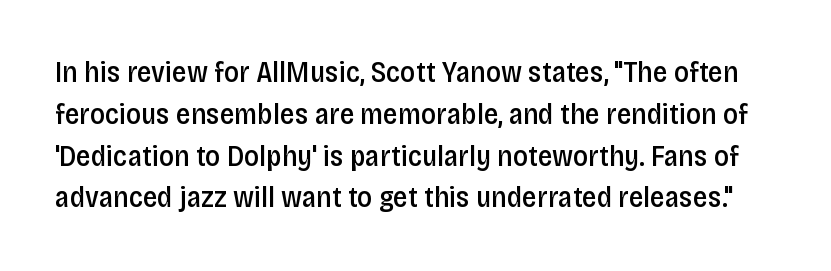
Designer's note — italics off, roman on. These lines are composed in type without serifs. Nothing unusual about the tracking: characters are spaced as the font intends. The strip under each line holds only bare page. Baseline-to-baseline distance is the conventional proportion of letter height. Summary of weight: moderately heavy, a semibold.
